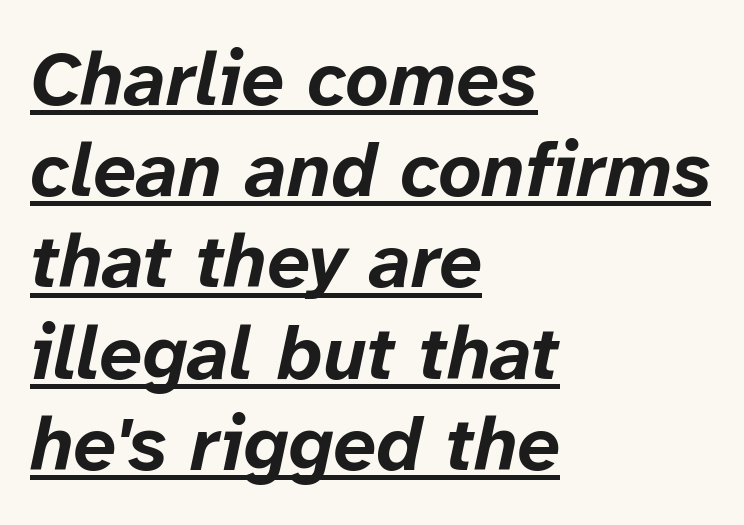
{"italic": "yes", "lean": "right", "slant_degrees": 12, "bold": "yes", "weight": "bold", "width": "normal", "stroke_contrast": "low", "x_height": "medium", "monospaced": "no", "underline": "yes", "align": "left", "line_spacing_ratio": 1.2, "letter_spacing": "normal", "letter_spacing_em": 0.0, "glyph_px": 76}
